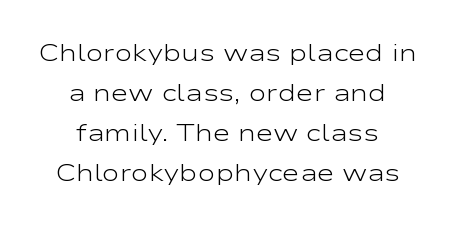
Q: Is the text bold? A: No.
Q: Is the text italic (slanted)? A: No, it is upright.
Q: Is the text underlined? A: No.
Q: How is the paragraph aligned? A: Centered.
Q: Is the spacing between letters normal or unusually wide? A: Normal.
Q: Is the spacing between lines tight, normal or loose? A: Normal.
